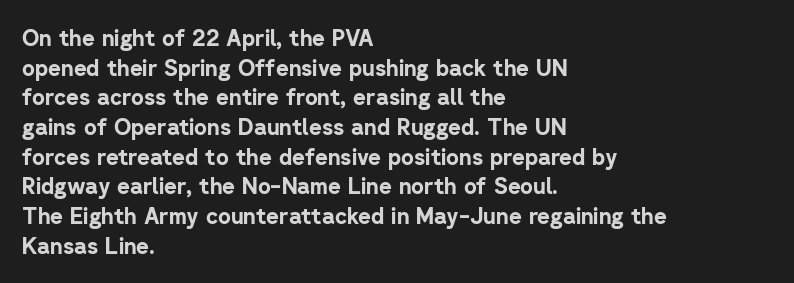
Q: Is the text bold? A: Yes.
Q: Is the text italic (slanted)? A: No, it is upright.
Q: Is the text underlined? A: No.
Q: How is the paragraph aligned? A: Left-aligned.
Q: Is the spacing between letters normal or unusually wide? A: Normal.
Q: Is the spacing between lines tight, normal or loose? A: Normal.
